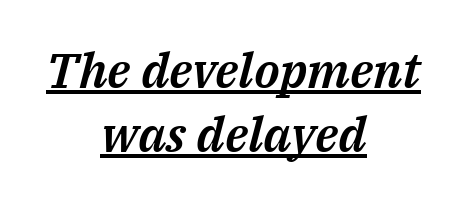
{"italic": "yes", "lean": "right", "slant_degrees": 14, "width": "normal", "stroke_contrast": "medium", "x_height": "medium", "monospaced": "no", "underline": "yes", "align": "center", "line_spacing": "normal", "line_spacing_ratio": 1.3, "letter_spacing": "normal", "letter_spacing_em": 0.0, "glyph_px": 49}
